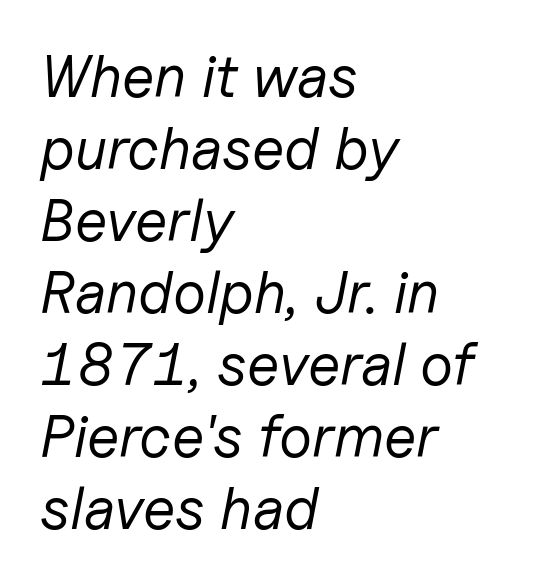
Q: Is the text bold? A: No.
Q: Is the text italic (slanted)? A: Yes, it leans right by about 11 degrees.
Q: Is the text underlined? A: No.
Q: How is the paragraph aligned? A: Left-aligned.
Q: Is the spacing between letters normal or unusually wide? A: Normal.
Q: Width (condensed, normal, or wide)? A: Normal.
Q: Stroke contrast? A: Low.
Q: x-height? A: Medium.
Q: Monospaced? A: No.
